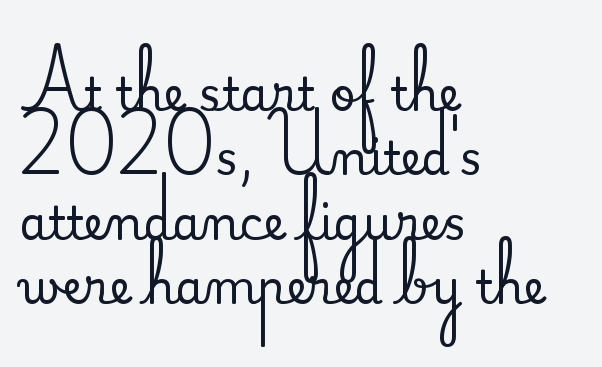
The image shows 46 px serif type, upright; set left-aligned, normal line spacing (1.4x), normal letter spacing, not underlined; medium stroke contrast and a small x-height.
